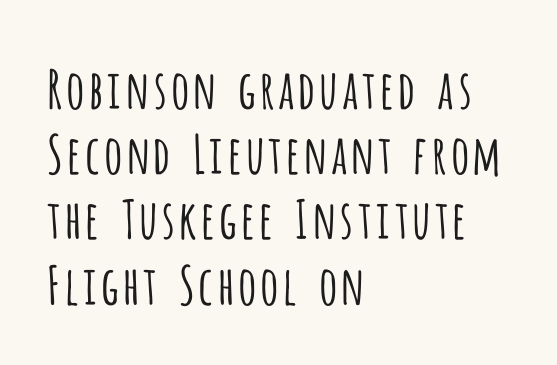
Varying glyph widths throughout — classic text-font behaviour. No italicization has been applied; the sample stays upright. Descender tails drop into unmarked territory. The letterforms sit at book weight or below. Notice how the passage keeps a crisp vertical edge on the left only. How are the letters spaced? Ordinarily, with no added tracking.
